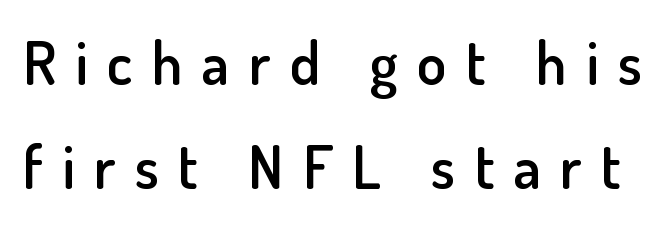
The image shows 60 px semibold sans-serif type, upright; set line spacing 1.74x, unusually wide letter spacing (+0.32 em), not underlined; low stroke contrast and a small x-height.
